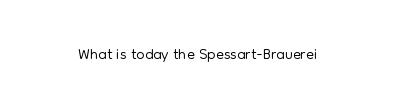
The type is set solid horizontally, with unmodified tracking. Words float on clear page, feet unadorned. A quiet, ordinary-to-light weight characterises the typeface. The type sits square on the baseline with zero lean.
